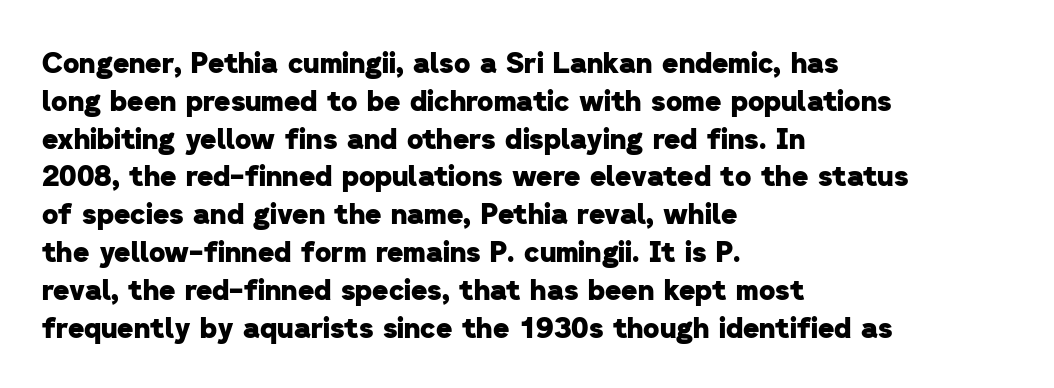
The lines in this sample share a left origin and differ only in where they stop. Each letter keeps its own natural width here, so spacing adapts to shape. Students, this is bold: see how much ink each stroke carries. Underline: absent. The rendering shows plain stroke endings on the letterforms — a sans-serif design. No extra tracking has been applied to these lines.
